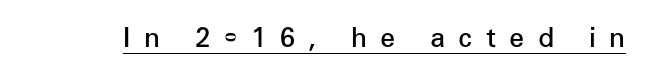
The image shows 27 px text type, upright; set unusually wide letter spacing (+0.49 em), underlined.
